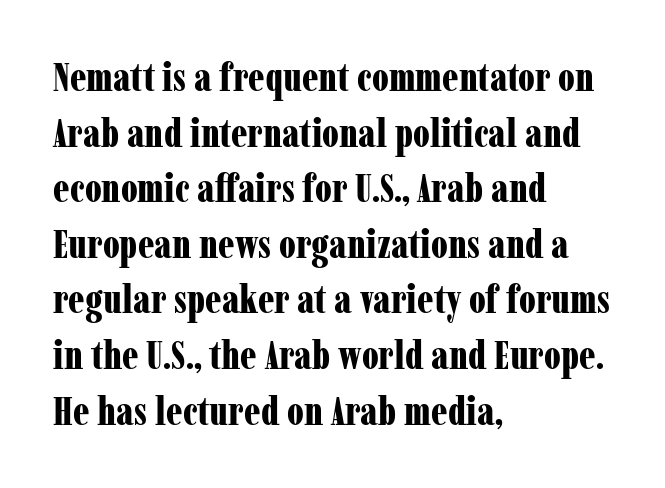
The baseline area is clear. Note the varied advance widths — an 'i' is clearly narrower than an 'm'. This is heavy type, rendered in bold. Rendered with straight, roman letterforms. Serif or sans? Serif — the stroke terminals have little feet.
